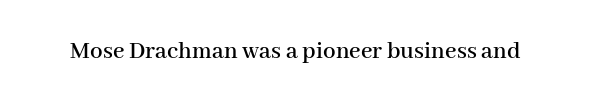
{"italic": "no", "underline": "no", "letter_spacing": "normal", "letter_spacing_em": 0.0, "glyph_px": 25}
